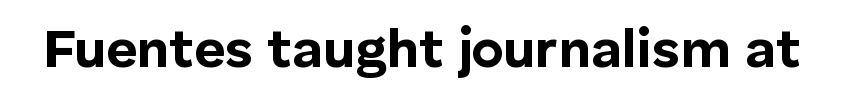
Q: Is the text bold? A: Yes.
Q: Is the text italic (slanted)? A: No, it is upright.
Q: Is the typeface a serif or a sans-serif typeface? A: Sans-serif.
Q: Is the text underlined? A: No.
Q: Is the spacing between letters normal or unusually wide? A: Normal.
Q: Width (condensed, normal, or wide)? A: Normal.
Q: Stroke contrast? A: Low.
Q: x-height? A: Medium.
Q: Monospaced? A: No.
